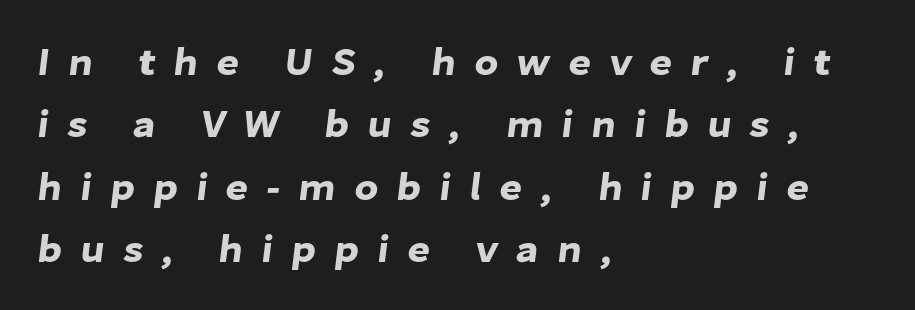
Q: Is the typeface a serif or a sans-serif typeface? A: Sans-serif.
Q: Is the text underlined? A: No.
Q: How is the paragraph aligned? A: Left-aligned.
Q: Is the spacing between letters normal or unusually wide? A: Unusually wide.
Q: Is the spacing between lines tight, normal or loose? A: Normal.
Q: Width (condensed, normal, or wide)? A: Normal.
Q: Stroke contrast? A: Low.
Q: x-height? A: Medium.
Q: Monospaced? A: No.
